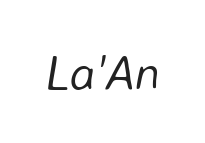
The image shows 49 px light type, italic (leaning right); set normal letter spacing, not underlined; low stroke contrast and a medium x-height.
